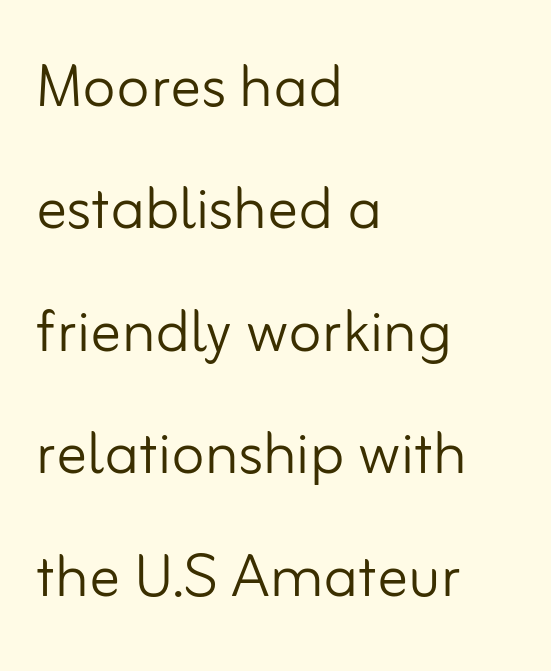
The image shows 77 px light sans-serif type, upright; set left-aligned, normal line spacing (1.59x), normal letter spacing, not underlined; low stroke contrast and a small x-height.
